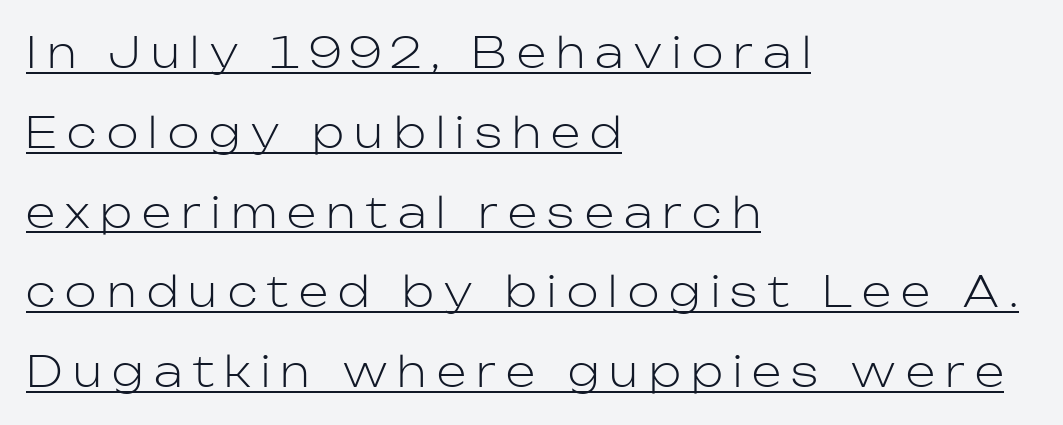
Q: Is the text bold? A: No.
Q: Is the text italic (slanted)? A: No, it is upright.
Q: Is the typeface a serif or a sans-serif typeface? A: Sans-serif.
Q: Is the text underlined? A: Yes.
Q: How is the paragraph aligned? A: Left-aligned.
Q: Is the spacing between letters normal or unusually wide? A: Unusually wide.
Q: Is the spacing between lines tight, normal or loose? A: Loose.
Q: Width (condensed, normal, or wide)? A: Normal.
Q: Stroke contrast? A: Low.
Q: x-height? A: Medium.
Q: Monospaced? A: No.
